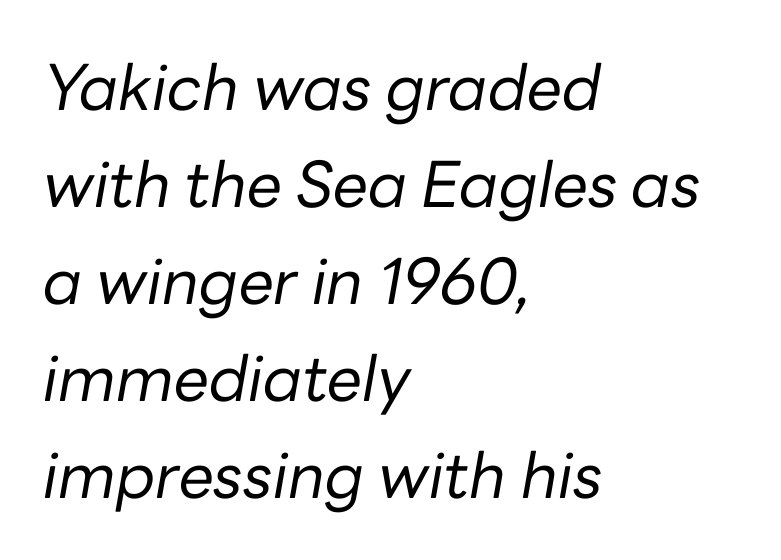
Q: Is the text bold? A: No.
Q: Is the text italic (slanted)? A: Yes, it leans right by about 10 degrees.
Q: Is the text underlined? A: No.
Q: How is the paragraph aligned? A: Left-aligned.
Q: Is the spacing between letters normal or unusually wide? A: Normal.
Q: Is the spacing between lines tight, normal or loose? A: Normal.
Q: Width (condensed, normal, or wide)? A: Normal.
Q: Stroke contrast? A: Low.
Q: x-height? A: Medium.
Q: Monospaced? A: No.
